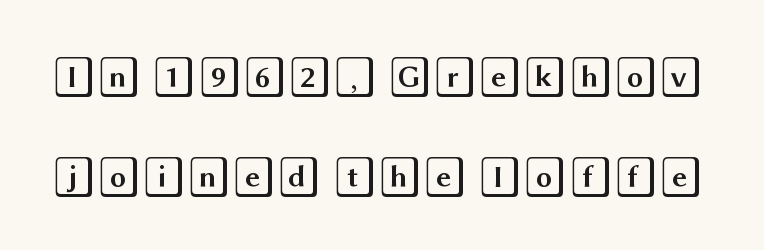
The font's upright variant was chosen for this text. Notice the wide empty band between every row — that's loose leading. This rendering leaves character spacing at its baseline value. Each row of text sits above clean, open space.
